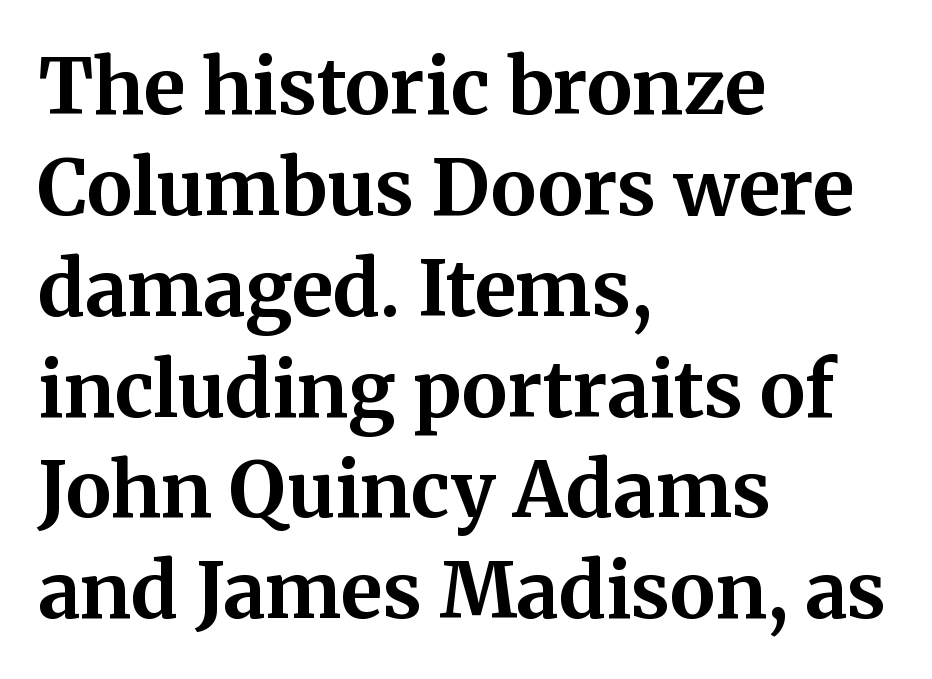
Q: Is the text bold? A: Yes.
Q: Is the text italic (slanted)? A: No, it is upright.
Q: Is the typeface a serif or a sans-serif typeface? A: Serif.
Q: Is the text underlined? A: No.
Q: How is the paragraph aligned? A: Left-aligned.
Q: Is the spacing between letters normal or unusually wide? A: Normal.
Q: Is the spacing between lines tight, normal or loose? A: Normal.
Q: Width (condensed, normal, or wide)? A: Normal.
Q: Stroke contrast? A: Medium.
Q: x-height? A: Medium.
Q: Monospaced? A: No.
